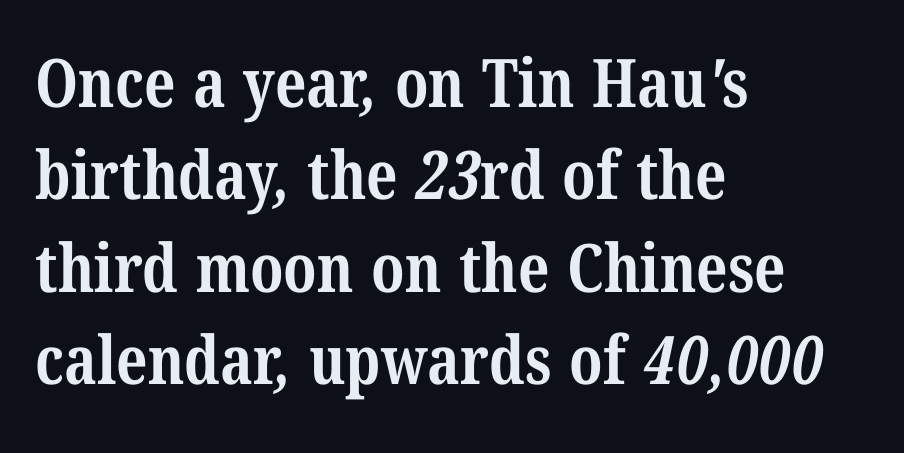
Q: Is the text bold? A: Yes.
Q: Is the typeface a serif or a sans-serif typeface? A: Serif.
Q: Is the text underlined? A: No.
Q: How is the paragraph aligned? A: Left-aligned.
Q: Is the spacing between letters normal or unusually wide? A: Normal.
Q: Is the spacing between lines tight, normal or loose? A: Normal.
Q: Width (condensed, normal, or wide)? A: Condensed.
Q: Stroke contrast? A: Medium.
Q: x-height? A: Medium.
Q: Monospaced? A: No.
